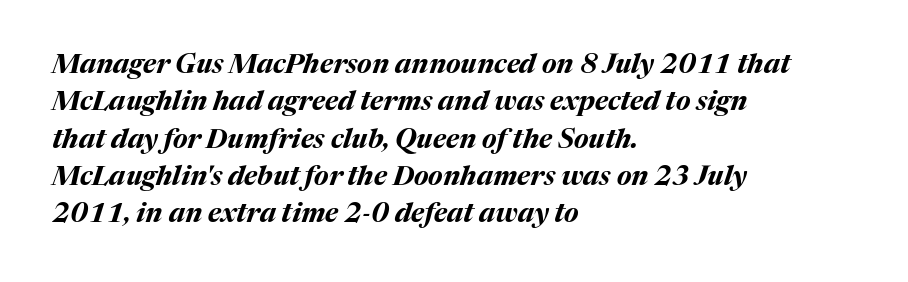
The image shows 27 px bold type, italic (leaning right); set left-aligned, normal line spacing (1.38x), normal letter spacing, not underlined.
